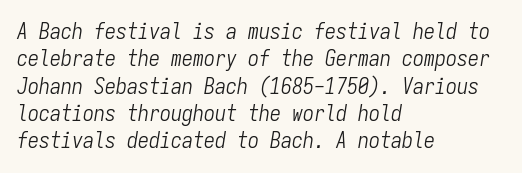
{"italic": "yes", "lean": "right", "slant_degrees": 9, "bold": "no", "underline": "no", "align": "left", "line_spacing_ratio": 1.24, "letter_spacing": "normal", "letter_spacing_em": 0.0, "glyph_px": 22}
